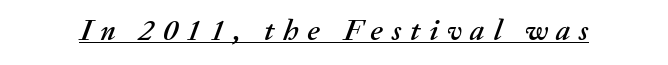
The image shows 30 px text type, italic (leaning right); set unusually wide letter spacing (+0.29 em), underlined; medium stroke contrast and a medium x-height.
